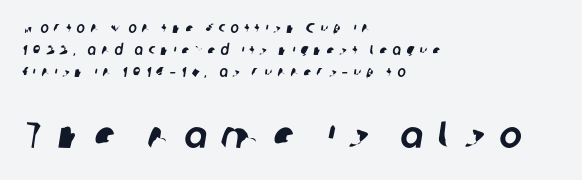
The image shows 38 px sans-serif type; set left-aligned, normal line spacing (1.57x), unusually wide letter spacing (+0.38 em), not underlined; the second (bottom) block is 2.71x larger; low stroke contrast and a medium x-height.
